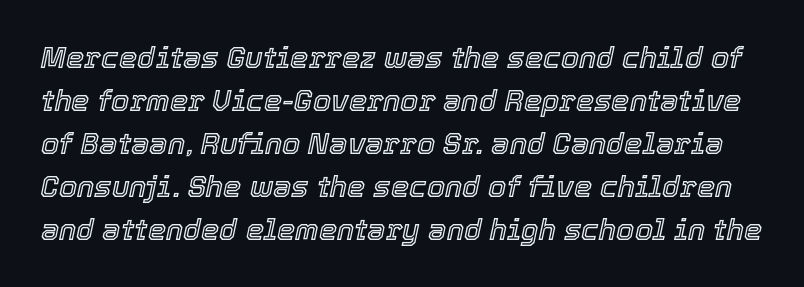
The image shows 29 px text type, italic (leaning right); set normal line spacing (1.48x), normal letter spacing, not underlined; a medium x-height.
